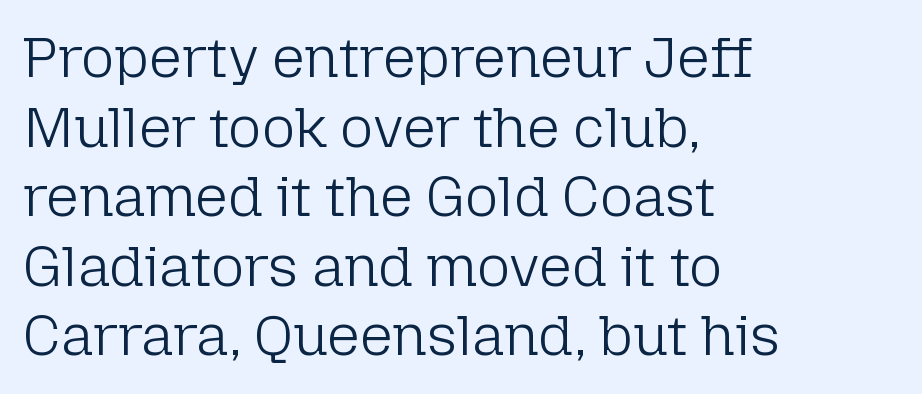
Q: Is the text bold? A: No.
Q: Is the text italic (slanted)? A: No, it is upright.
Q: Is the typeface a serif or a sans-serif typeface? A: Sans-serif.
Q: Is the text underlined? A: No.
Q: How is the paragraph aligned? A: Left-aligned.
Q: Is the spacing between letters normal or unusually wide? A: Normal.
Q: Width (condensed, normal, or wide)? A: Normal.
Q: Stroke contrast? A: Low.
Q: x-height? A: Medium.
Q: Monospaced? A: No.
